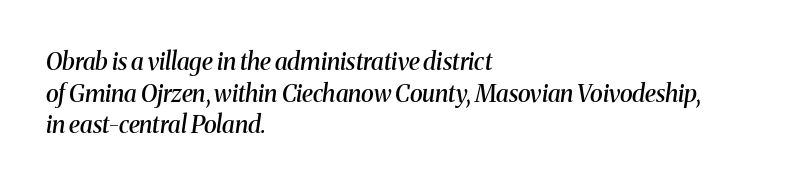
Leftover space on each line is placed entirely after the last word. It's the slanting kind of type. Type without underlining. Heft: intermediate — a semibold. The passage shown has conventional tracking throughout. The vertical gap from one line to the next is medium.
